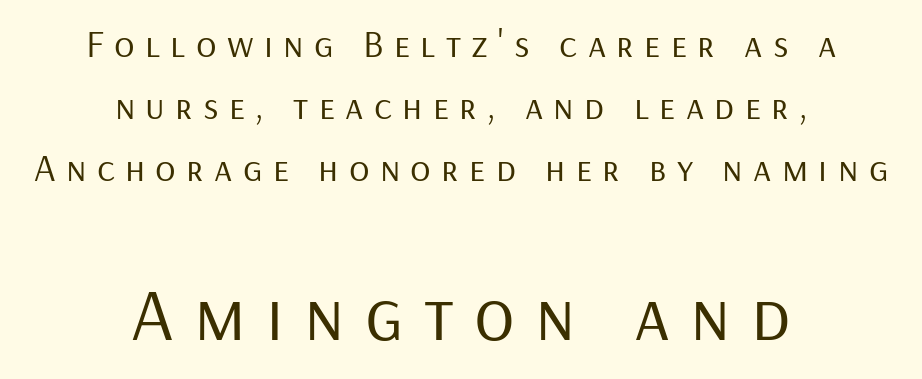
The image shows 75 px regular-weight sans-serif type, upright; set centered, normal line spacing (1.63x), unusually wide letter spacing (+0.27 em), not underlined; the second (bottom) block is 1.97x larger; low stroke contrast and a medium x-height.
